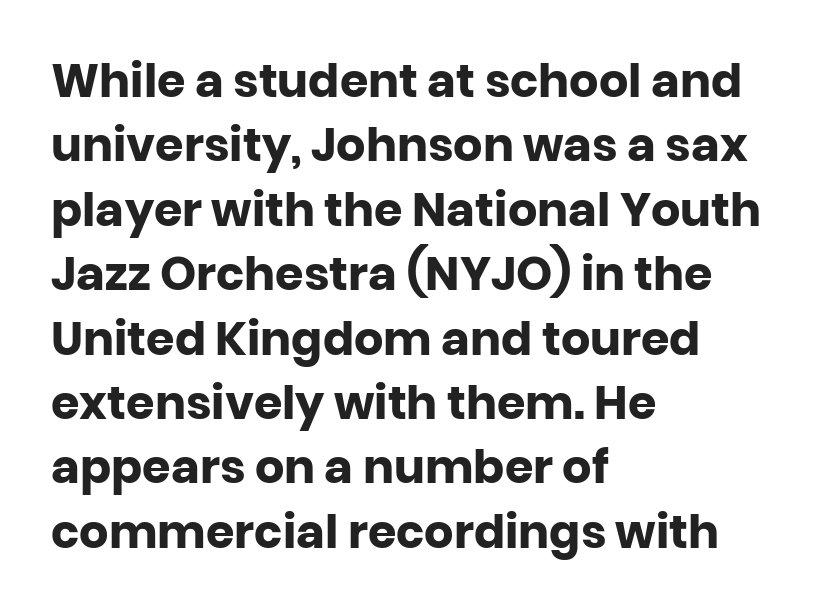
The image shows 46 px heavy sans-serif type, upright; set left-aligned, normal line spacing (1.4x), normal letter spacing, not underlined; low stroke contrast and a large x-height.
